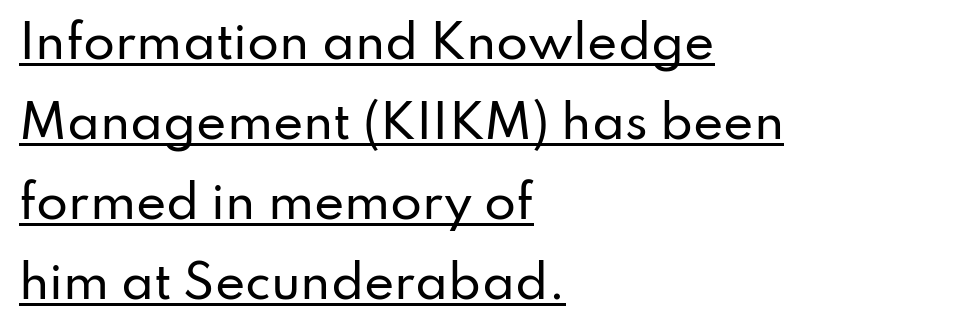
The image shows 46 px sans-serif type, upright; set left-aligned, line spacing 1.74x, normal letter spacing, underlined; low stroke contrast and a small x-height.
